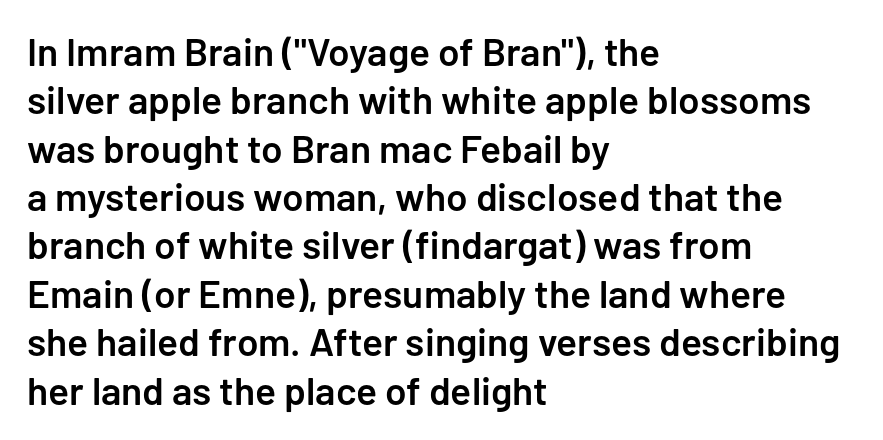
Rendered with straight, roman letterforms. Between one letter and the next there's only the usual sliver of space. A bit beefed up — I'd call it semibold rather than bold. Is the block centered? No — it sits flush against the left margin. The zone under the glyphs is completely vacant. Nope, no serifs anywhere on these letters.
